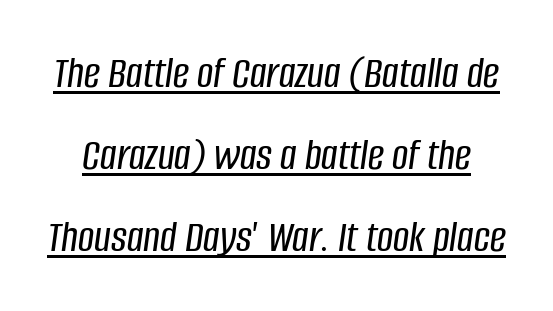
This sample uses an oblique cut, with every glyph tilted off the vertical. The rendered words wear a rule along their underside. Proportional: the letters do not fall into vertical columns. This sample uses plain, unmodified letter spacing.
